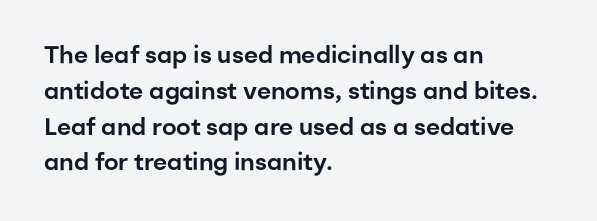
The image shows 24 px text type, upright; set left-aligned, normal line spacing (1.49x), normal letter spacing, not underlined.
